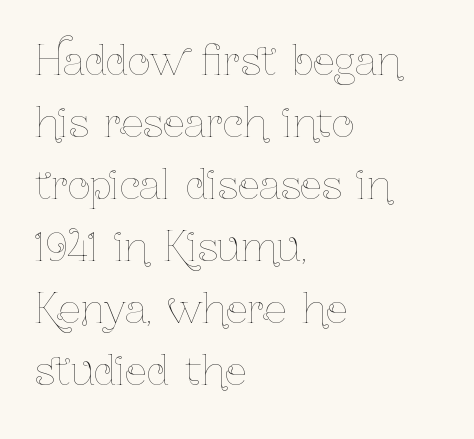
{"italic": "no", "bold": "no", "weight": "thin", "width": "condensed", "stroke_contrast": "low", "x_height": "medium", "monospaced": "no", "underline": "no", "align": "left", "line_spacing": "normal", "line_spacing_ratio": 1.59, "letter_spacing": "normal", "letter_spacing_em": 0.0, "glyph_px": 39}
